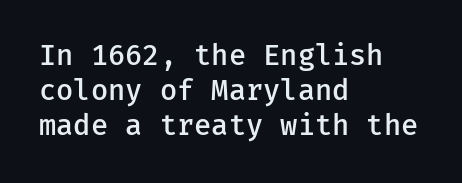
The image shows 28 px semibold sans-serif type, upright; set left-aligned, normal line spacing (1.25x), normal letter spacing, not underlined; low stroke contrast and a medium x-height.
